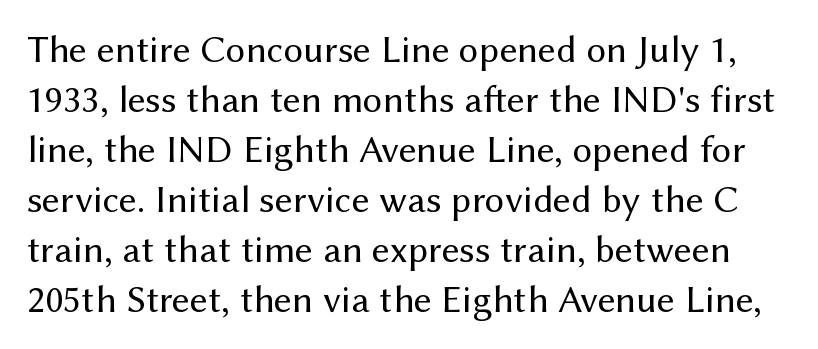
Weight class: somewhere from thin through regular. A typesetter would call this proportional, since set widths differ per character. The designer went with a sans here, leaving each stem footless. Plain, unruled lines of type.
